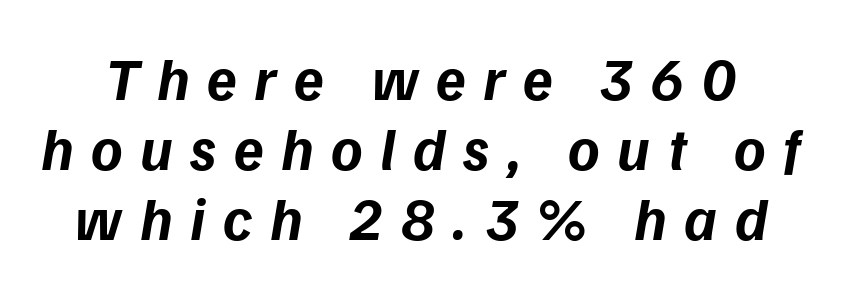
Spacing verdict: proportional, widths tailored to each character. No word sits above an underline. Does extra space separate the letters? Yes, quite a lot of it. In terms of posture, this sample is oblique. Bold? Absolutely — the strokes are thick and heavy.
